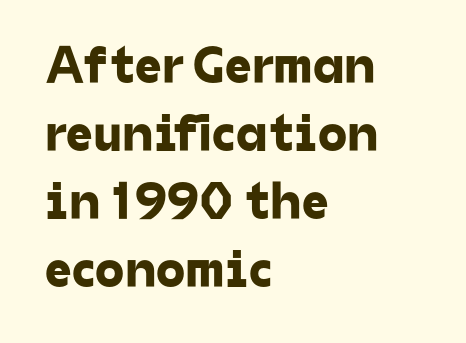
Type style note: lacks serifs. The letters advance in unequal steps, a hallmark of proportional type. Rule under the text: the space is simply empty. Observe the ordinary spacing: letters are neighbours, not strangers.
